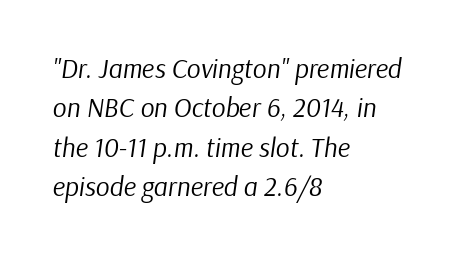
Q: Is the text bold? A: No.
Q: Is the text italic (slanted)? A: Yes, it leans right by about 9 degrees.
Q: Is the text underlined? A: No.
Q: How is the paragraph aligned? A: Left-aligned.
Q: Is the spacing between letters normal or unusually wide? A: Normal.
Q: Is the spacing between lines tight, normal or loose? A: Normal.
